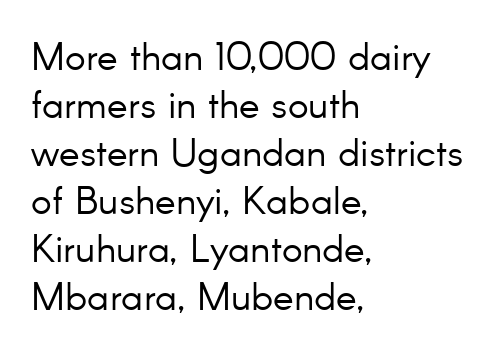
The image shows 39 px light sans-serif type, upright; set left-aligned, line spacing 1.23x, normal letter spacing, not underlined; low stroke contrast and a small x-height.
